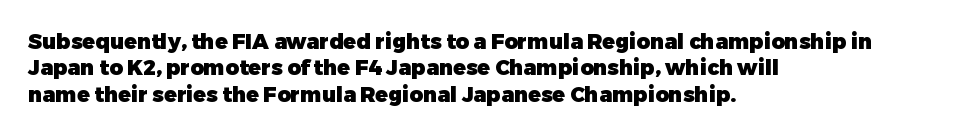
The image shows 21 px bold type, upright; set left-aligned, normal line spacing (1.26x), normal letter spacing, not underlined.
